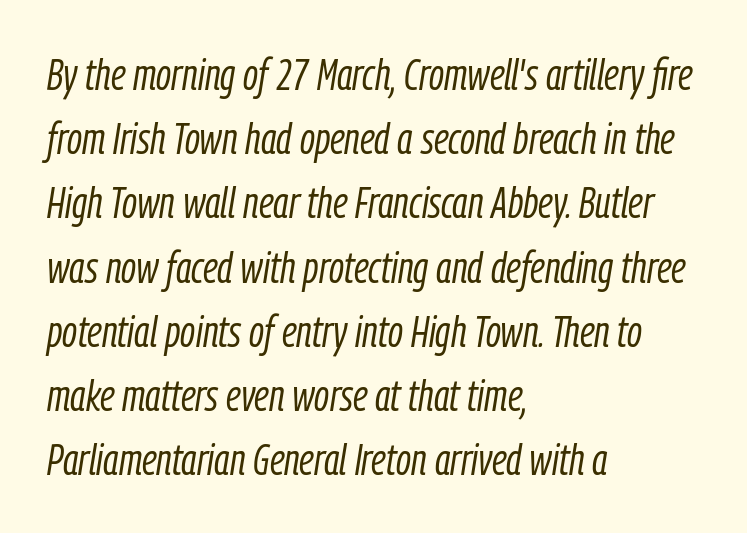
Tracking here is standard; glyphs follow each other at the usual distance. This is not heavy type; no bold has been used. The ragged edge is on the right, which tells us the setting is flush left. Style check: oblique.
